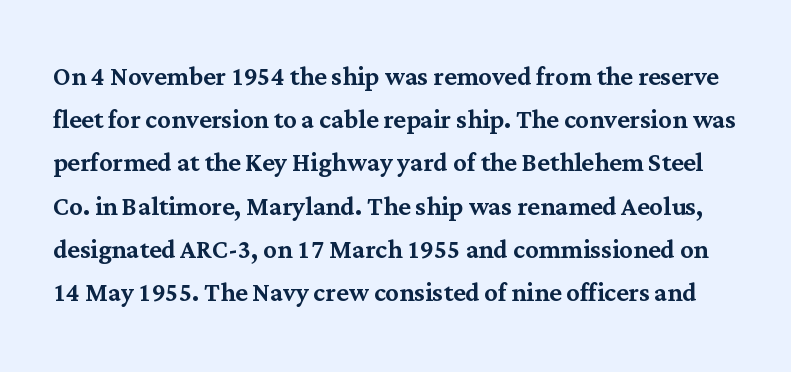
Q: Is the text italic (slanted)? A: No, it is upright.
Q: Is the typeface a serif or a sans-serif typeface? A: Serif.
Q: Is the text underlined? A: No.
Q: Is the spacing between letters normal or unusually wide? A: Normal.
Q: Is the spacing between lines tight, normal or loose? A: Normal.
Q: Width (condensed, normal, or wide)? A: Normal.
Q: Stroke contrast? A: Medium.
Q: x-height? A: Medium.
Q: Monospaced? A: No.
